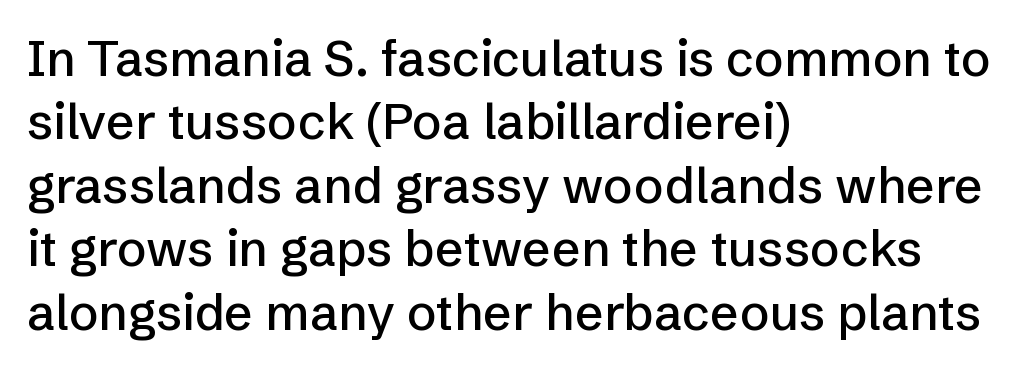
The image shows 50 px sans-serif type, upright; set left-aligned, normal line spacing (1.27x), normal letter spacing, not underlined; low stroke contrast and a medium x-height.
